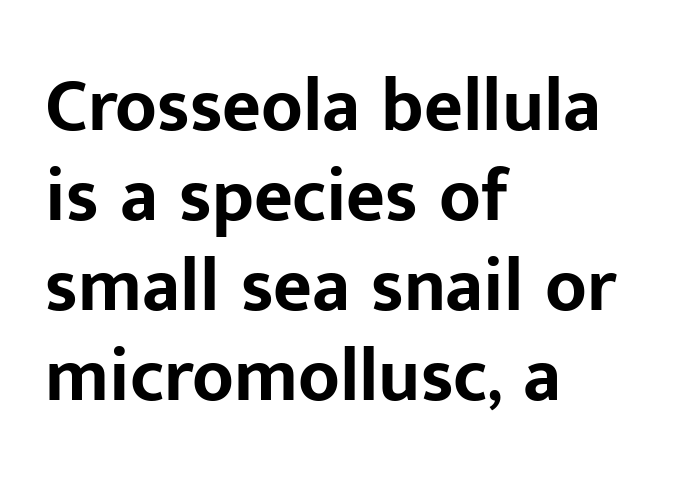
Q: Is the text bold? A: Yes.
Q: Is the text italic (slanted)? A: No, it is upright.
Q: Is the typeface a serif or a sans-serif typeface? A: Sans-serif.
Q: Is the text underlined? A: No.
Q: How is the paragraph aligned? A: Left-aligned.
Q: Is the spacing between letters normal or unusually wide? A: Normal.
Q: Width (condensed, normal, or wide)? A: Normal.
Q: Stroke contrast? A: Low.
Q: x-height? A: Medium.
Q: Monospaced? A: No.
